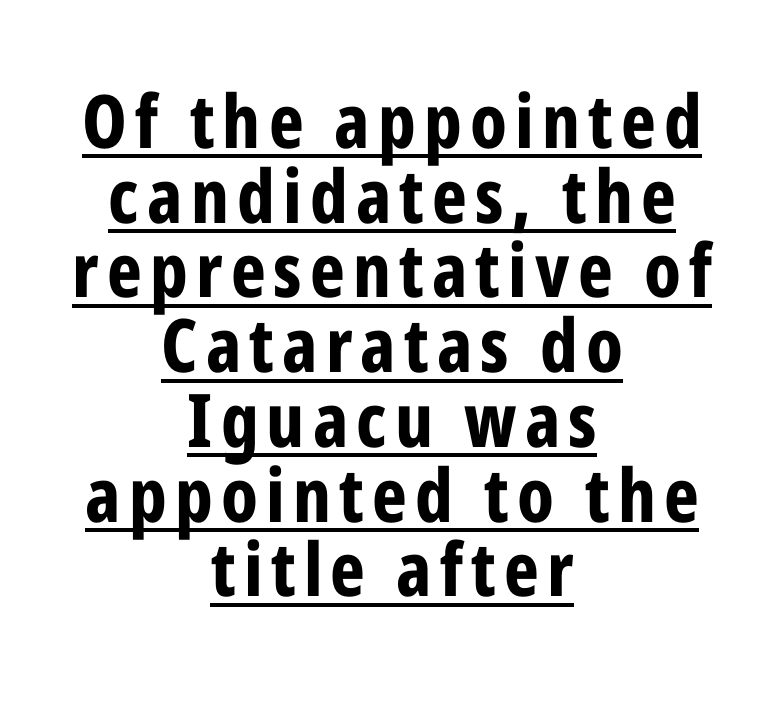
Upright lettering throughout. To sum up the face: it is a sans, with no serifs. The strokes are fattened all the way to bold. The lines are packed closely together with very little leading.
